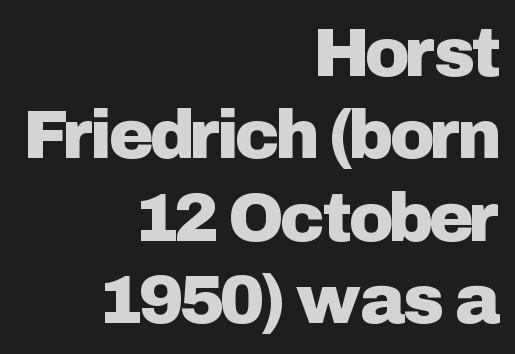
Line endings align vertically; line beginnings do not. Look at the bottom of the vertical strokes: they stop flat, with no serifs. Spacing verdict: proportional, widths tailored to each character. What stands out about the letter spacing? Nothing — it is the standard amount. The baseline area is clear. Italic? Not at all — the glyphs are vertical.
